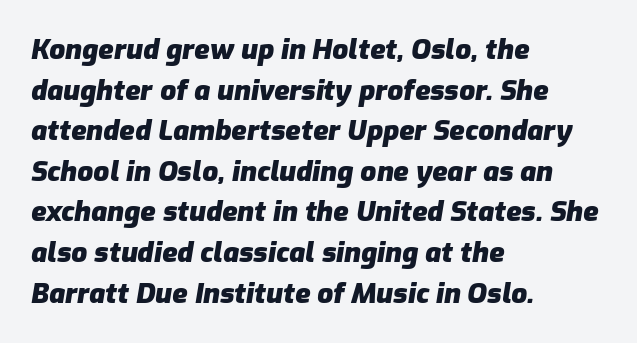
Q: Is the text bold? A: Yes.
Q: Is the text italic (slanted)? A: Yes, it leans right by about 9 degrees.
Q: Is the text underlined? A: No.
Q: How is the paragraph aligned? A: Left-aligned.
Q: Is the spacing between letters normal or unusually wide? A: Normal.
Q: Is the spacing between lines tight, normal or loose? A: Normal.
Q: Width (condensed, normal, or wide)? A: Normal.
Q: Stroke contrast? A: Low.
Q: x-height? A: Medium.
Q: Monospaced? A: No.
